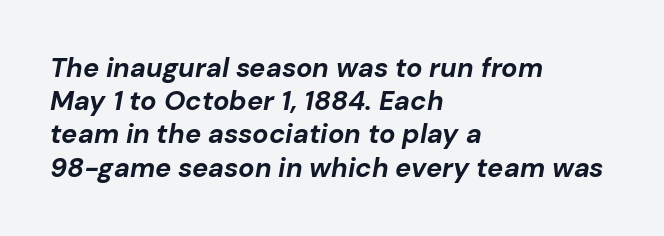
The image shows 27 px bold type, italic (leaning right); set left-aligned, line spacing 1.23x, normal letter spacing, not underlined.
